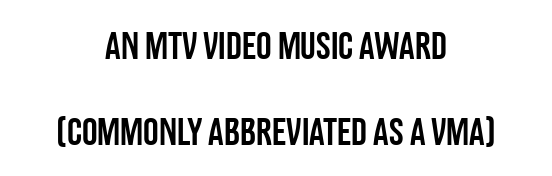
You can tell from the bare stems that sans-serif type was used. Glance below the letters and you will spot only blank space. A typesetter would call this leading open, well beyond the default. Quick note: not italic, upright.
